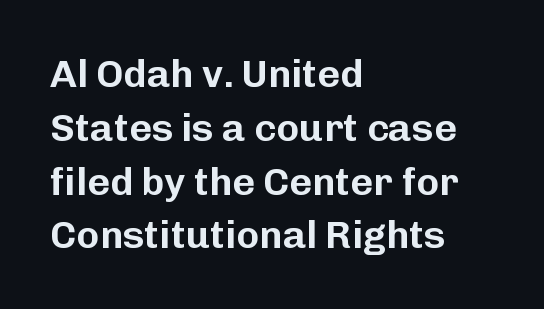
The image shows 39 px sans-serif type, upright; set left-aligned, normal line spacing (1.38x), normal letter spacing, not underlined; low stroke contrast and a medium x-height.
